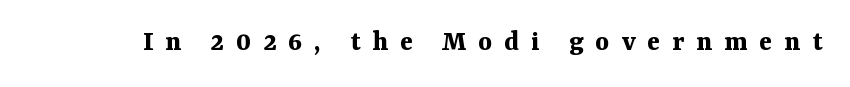
{"serif": "yes", "italic": "no", "bold": "yes", "weight": "bold", "width": "normal", "stroke_contrast": "medium", "x_height": "medium", "monospaced": "no", "underline": "no", "letter_spacing": "wide", "letter_spacing_em": 0.39, "glyph_px": 30}
